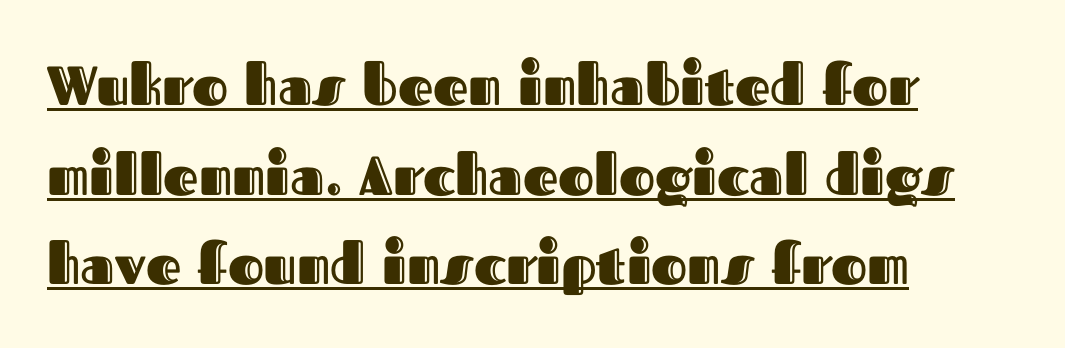
The tracking reads as untouched default to a designer's eye. Reading down the block, your eye returns to a fixed left position each line. What decoration does the sample have? An underline. If you measured baseline to baseline, you'd find a middling distance. The letters advance in unequal steps, a hallmark of proportional type.
